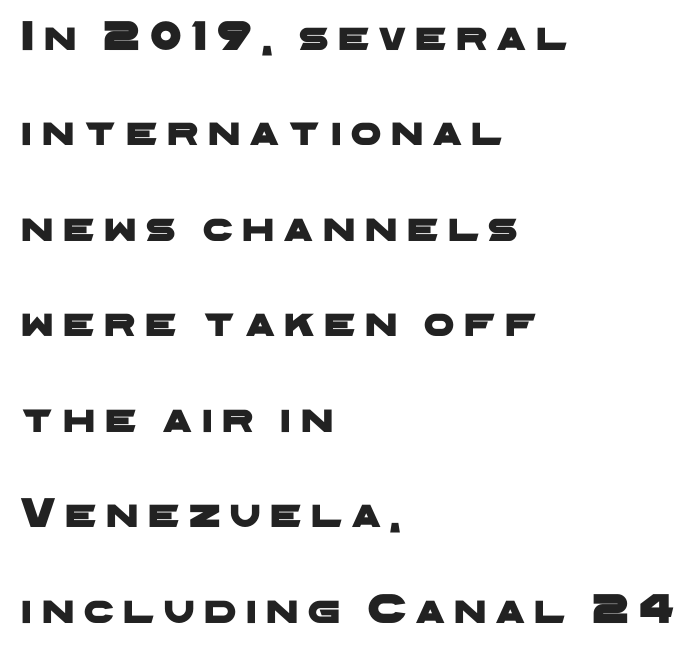
Q: Is the typeface a serif or a sans-serif typeface? A: Sans-serif.
Q: Is the text underlined? A: No.
Q: How is the paragraph aligned? A: Left-aligned.
Q: Is the spacing between letters normal or unusually wide? A: Unusually wide.
Q: Is the spacing between lines tight, normal or loose? A: Loose.
Q: Width (condensed, normal, or wide)? A: Wide.
Q: Stroke contrast? A: Low.
Q: x-height? A: Medium.
Q: Monospaced? A: No.
